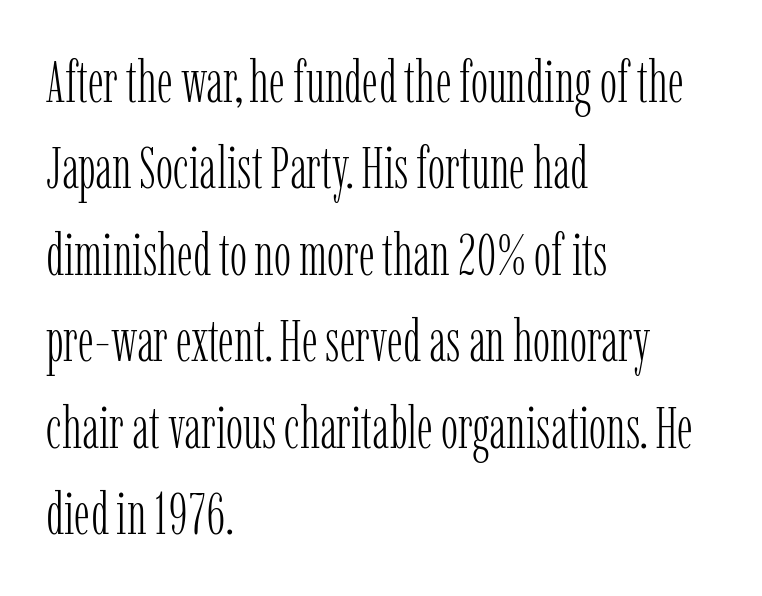
Q: Is the text bold? A: No.
Q: Is the text italic (slanted)? A: No, it is upright.
Q: Is the typeface a serif or a sans-serif typeface? A: Serif.
Q: Is the text underlined? A: No.
Q: How is the paragraph aligned? A: Left-aligned.
Q: Is the spacing between letters normal or unusually wide? A: Normal.
Q: Is the spacing between lines tight, normal or loose? A: Normal.
Q: Width (condensed, normal, or wide)? A: Condensed.
Q: Stroke contrast? A: Low.
Q: x-height? A: Medium.
Q: Monospaced? A: No.
